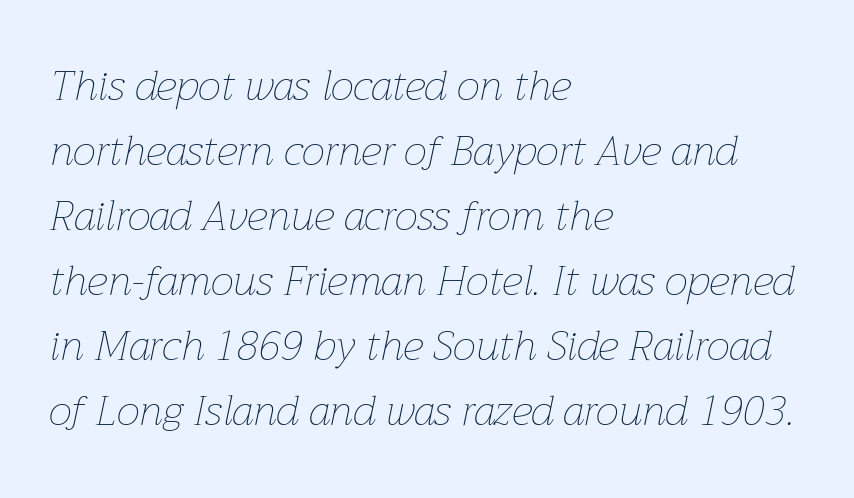
{"italic": "yes", "lean": "right", "slant_degrees": 12, "bold": "no", "weight": "thin", "width": "normal", "stroke_contrast": "low", "x_height": "medium", "monospaced": "no", "underline": "no", "align": "left", "line_spacing": "normal", "line_spacing_ratio": 1.55, "letter_spacing": "normal", "letter_spacing_em": 0.0, "glyph_px": 42}
